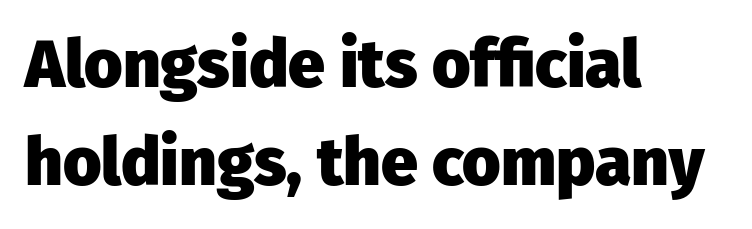
Default kerning and tracking; the words read as compact shapes. The line-height multiplier appears to be the usual default. Check the space under the baseline: it is left empty. Regarding serifs, this sample does without them.
